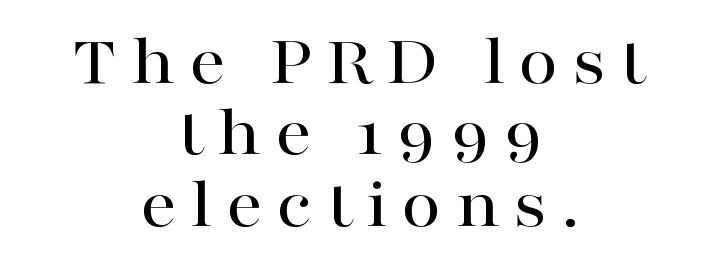
The image shows 72 px wide serif type, upright; set centered, tight line spacing (0.99x), not underlined; high stroke contrast and a medium x-height.
